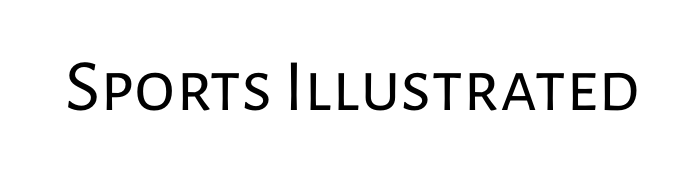
You can tell it's not italic because the verticals are truly vertical. Caption: standard tracking, unaltered. Type style note: lacks serifs. Beneath every word, the page is bare. Vertical stems look standard width or narrower in stroke. Think of a printed novel: that variable character pitch is what you see here.
